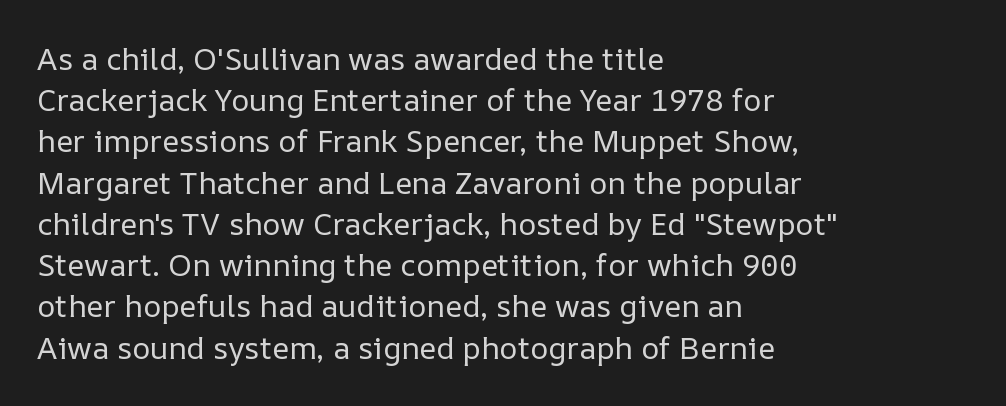
Here the designer chose a conventional face with non-uniform glyph widths. Check under the words: just untouched page. The rows are spaced the way most documents space them. Style check: upright.
